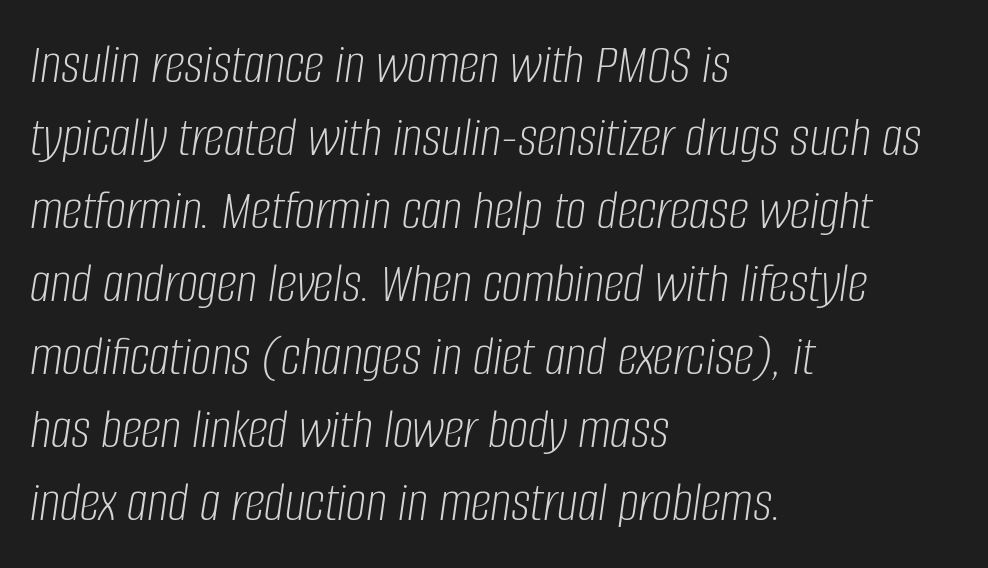
Weight: not bold — regular or lighter. This sample has the flowing, uneven cadence of proportional lettering. Slanted lettering throughout. A classic flush-left, rag-right setting is used for this passage.
